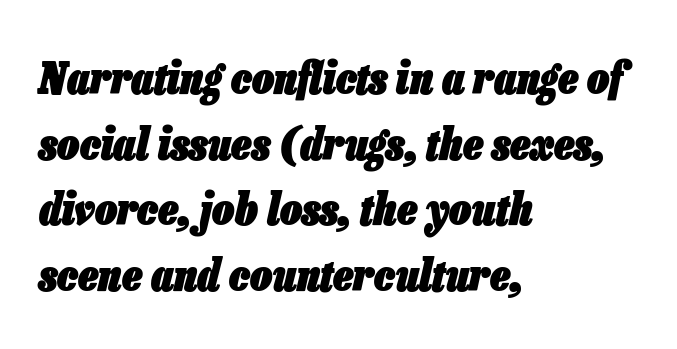
The image shows 44 px heavy, condensed type, italic (leaning right); set left-aligned, normal line spacing (1.49x), normal letter spacing, not underlined; low stroke contrast and a medium x-height.
